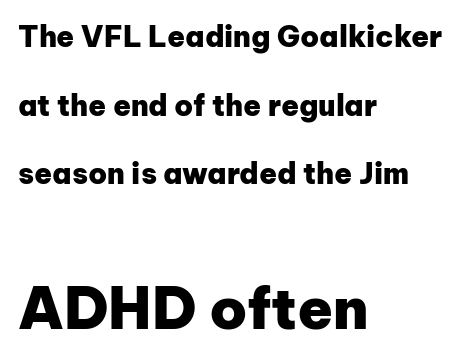
Every letter is thick-stroked: bold, no question. Vertical strokes here are truly vertical. The type is set solid horizontally, with unmodified tracking. Unlike a traditional serif, this face leaves its strokes unadorned. Visually, the bottom section dominates because its glyphs are scaled up.
